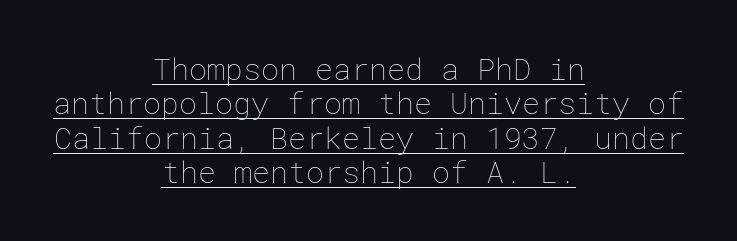
Q: Is the text bold? A: No.
Q: Is the text italic (slanted)? A: No, it is upright.
Q: Is the text underlined? A: Yes.
Q: How is the paragraph aligned? A: Centered.
Q: Is the spacing between letters normal or unusually wide? A: Normal.
Q: Is the spacing between lines tight, normal or loose? A: Tight.
Q: Width (condensed, normal, or wide)? A: Normal.
Q: Stroke contrast? A: Low.
Q: x-height? A: Medium.
